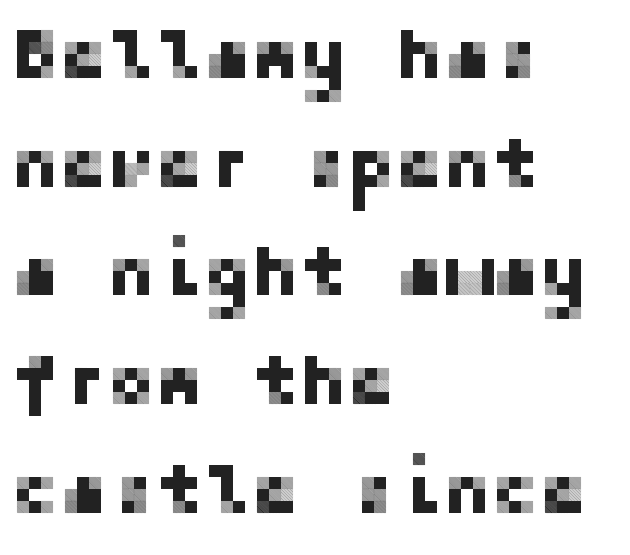
Q: Is the text italic (slanted)? A: No, it is upright.
Q: Is the typeface a serif or a sans-serif typeface? A: Sans-serif.
Q: Is the text underlined? A: No.
Q: How is the paragraph aligned? A: Left-aligned.
Q: Is the spacing between letters normal or unusually wide? A: Normal.
Q: Is the spacing between lines tight, normal or loose? A: Normal.
Q: Width (condensed, normal, or wide)? A: Normal.
Q: Stroke contrast? A: Low.
Q: x-height? A: Medium.
